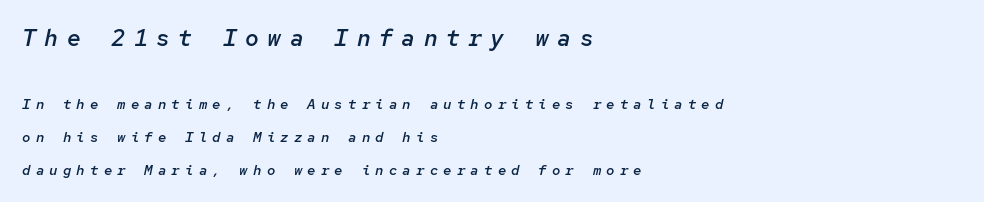
In terms of leading, this rendering errs on the spacious side. Yep, that's italic — everything's leaning. A classic flush-left, rag-right setting is used for this passage. The strokes are fattened partway — semibold, not bold.
